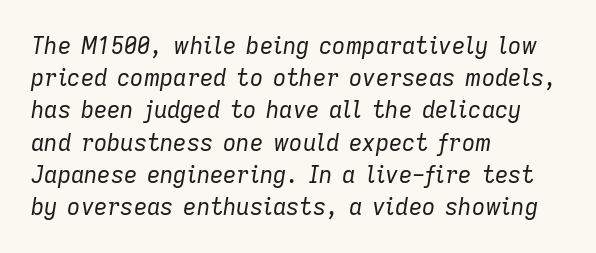
The image shows 23 px text type, italic (leaning right); set left-aligned, normal line spacing (1.4x), normal letter spacing, not underlined.
